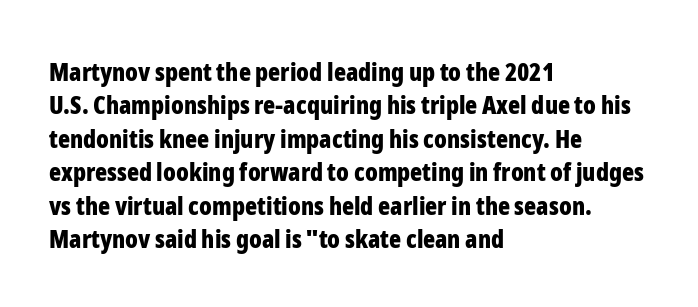
Q: Is the text bold? A: Yes.
Q: Is the text italic (slanted)? A: No, it is upright.
Q: Is the text underlined? A: No.
Q: How is the paragraph aligned? A: Left-aligned.
Q: Is the spacing between letters normal or unusually wide? A: Normal.
Q: Is the spacing between lines tight, normal or loose? A: Normal.
